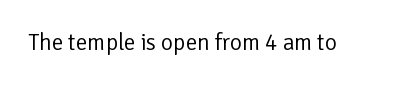
{"italic": "no", "bold": "no", "underline": "no", "letter_spacing": "normal", "letter_spacing_em": 0.0, "glyph_px": 23}
